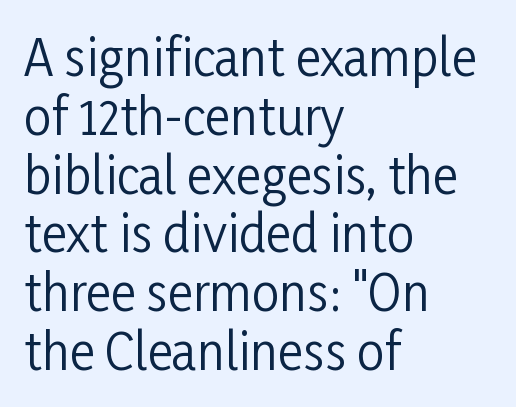
The strip under each line holds only bare page. The letterforms sit at book weight or below. The letters carry no serifs — their stems end cleanly without finishing strokes. Varying glyph widths throughout — classic text-font behaviour. This is the regular roman posture of the typeface. Glyph-to-glyph distance matches everyday printed text.
